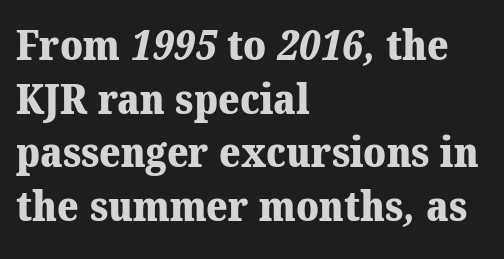
Q: Is the text bold? A: Yes.
Q: Is the typeface a serif or a sans-serif typeface? A: Serif.
Q: Is the text underlined? A: No.
Q: How is the paragraph aligned? A: Left-aligned.
Q: Is the spacing between letters normal or unusually wide? A: Normal.
Q: Is the spacing between lines tight, normal or loose? A: Normal.
Q: Width (condensed, normal, or wide)? A: Normal.
Q: Stroke contrast? A: Medium.
Q: x-height? A: Medium.
Q: Monospaced? A: No.
